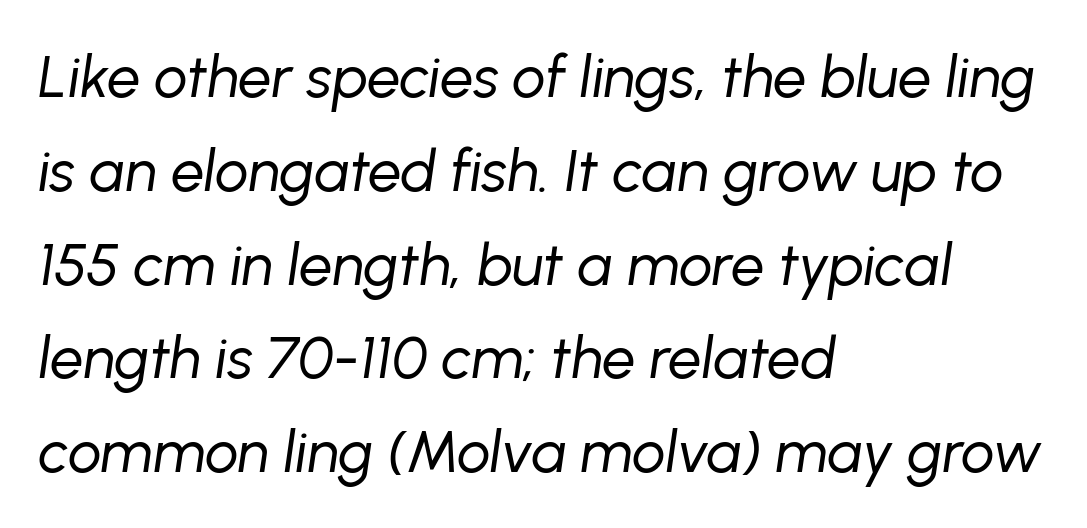
Q: Is the text bold? A: No.
Q: Is the text italic (slanted)? A: Yes, it leans right by about 8 degrees.
Q: Is the text underlined? A: No.
Q: How is the paragraph aligned? A: Left-aligned.
Q: Is the spacing between letters normal or unusually wide? A: Normal.
Q: Is the spacing between lines tight, normal or loose? A: Normal.
Q: Width (condensed, normal, or wide)? A: Normal.
Q: Stroke contrast? A: Low.
Q: x-height? A: Medium.
Q: Monospaced? A: No.
